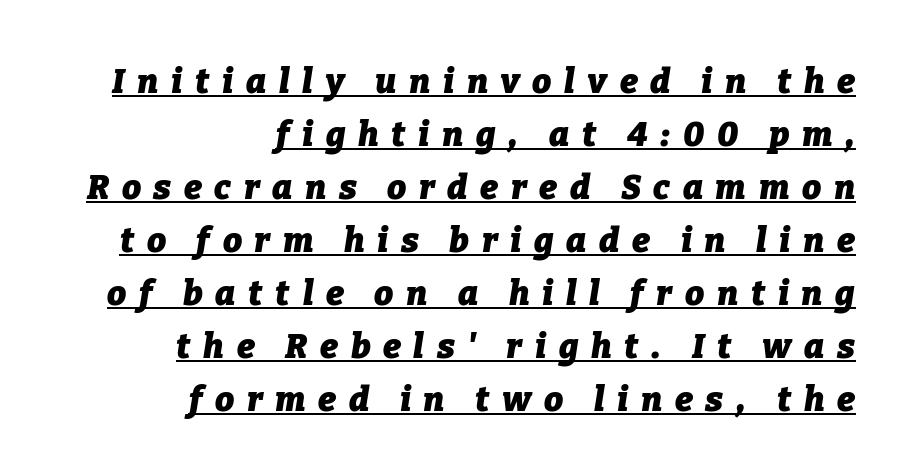
The rendering uses a moderate line-height, typical for paragraphs. Somebody hit Ctrl+U on this one — the words are underlined. This sample has the flowing, uneven cadence of proportional lettering. Heft: maximum for text — a bold.
